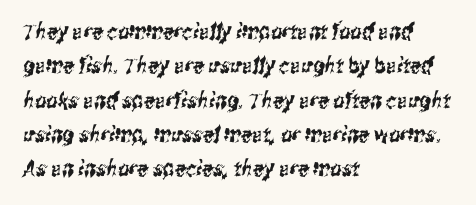
Q: Is the text underlined? A: No.
Q: How is the paragraph aligned? A: Left-aligned.
Q: Is the spacing between letters normal or unusually wide? A: Normal.
Q: Is the spacing between lines tight, normal or loose? A: Normal.
